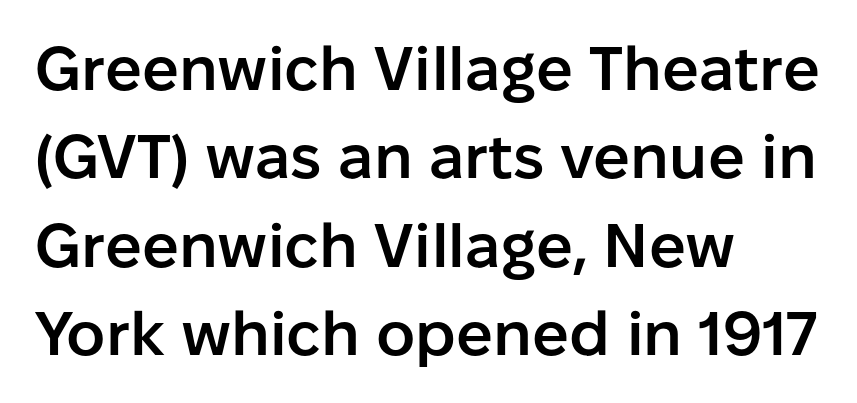
Q: Is the text bold? A: Semi-bold.
Q: Is the text italic (slanted)? A: No, it is upright.
Q: Is the typeface a serif or a sans-serif typeface? A: Sans-serif.
Q: Is the text underlined? A: No.
Q: How is the paragraph aligned? A: Left-aligned.
Q: Is the spacing between letters normal or unusually wide? A: Normal.
Q: Is the spacing between lines tight, normal or loose? A: Normal.
Q: Width (condensed, normal, or wide)? A: Normal.
Q: Stroke contrast? A: Low.
Q: x-height? A: Medium.
Q: Monospaced? A: No.
